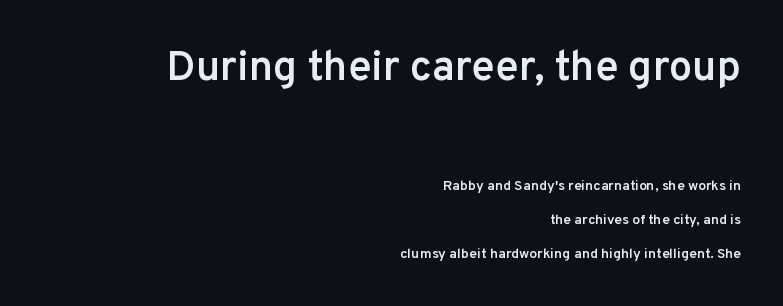
Q: Is the text bold? A: Semi-bold.
Q: Is the text italic (slanted)? A: No, it is upright.
Q: Is the typeface a serif or a sans-serif typeface? A: Sans-serif.
Q: Is the text underlined? A: No.
Q: How is the paragraph aligned? A: Right-aligned.
Q: Is the spacing between letters normal or unusually wide? A: Normal.
Q: Is the spacing between lines tight, normal or loose? A: Loose.
Q: Which block of text is set in a larger size, the first (top) or the second (bottom)? A: The first (top) one.
Q: Width (condensed, normal, or wide)? A: Normal.
Q: Stroke contrast? A: Low.
Q: x-height? A: Medium.
Q: Monospaced? A: No.
